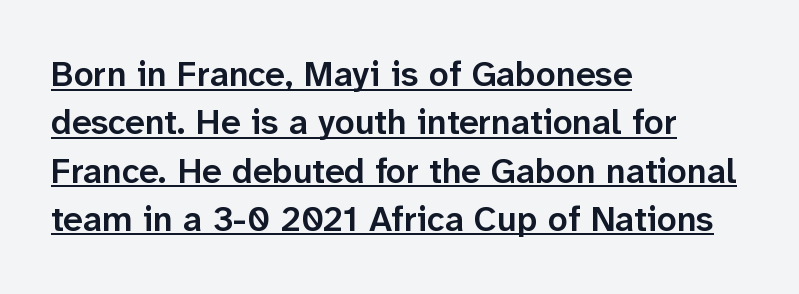
Stroke thickness is moderately raised; the sample reads as semibold. The type family on display is of the sans-serif kind. The specimen includes a rule beneath the text block's lines. This block has exactly the height ordinary leading produces. Looks like regular typesetting: each glyph gets only the width it needs.
